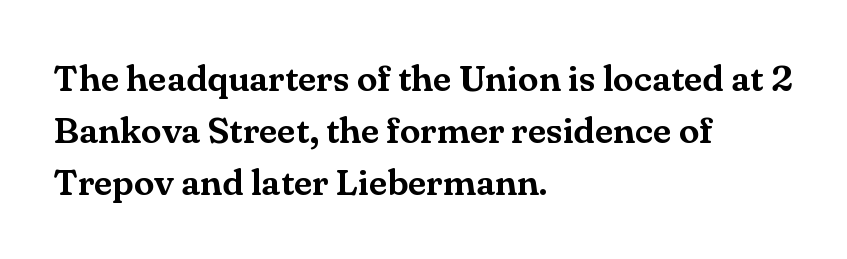
The image shows 37 px serif type, upright; set left-aligned, normal line spacing (1.4x), normal letter spacing, not underlined; medium stroke contrast and a small x-height.
